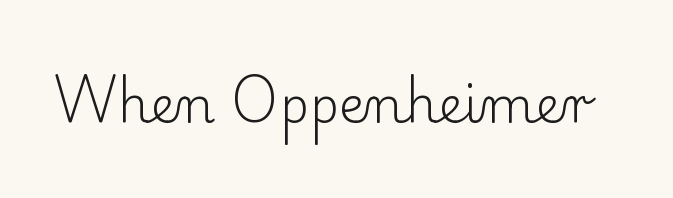
Q: Is the text bold? A: No.
Q: Is the text italic (slanted)? A: No, it is upright.
Q: Is the text underlined? A: No.
Q: Is the spacing between letters normal or unusually wide? A: Normal.
Q: Width (condensed, normal, or wide)? A: Normal.
Q: Stroke contrast? A: Low.
Q: x-height? A: Small.
Q: Monospaced? A: No.
